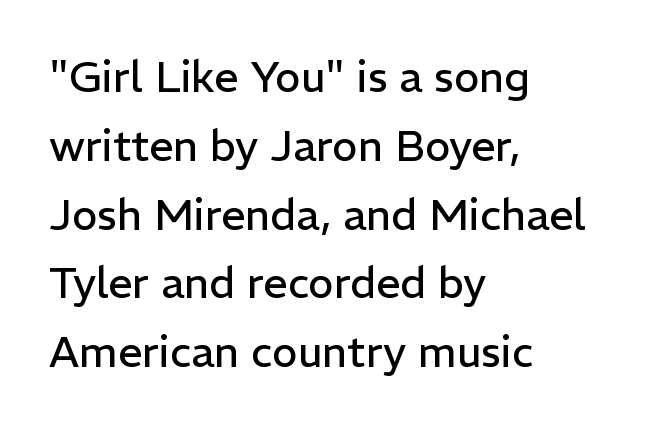
{"serif": "no", "italic": "no", "bold": "no", "weight": "regular", "width": "normal", "stroke_contrast": "low", "x_height": "medium", "monospaced": "no", "underline": "no", "align": "left", "line_spacing": "normal", "line_spacing_ratio": 1.6, "letter_spacing": "normal", "letter_spacing_em": 0.0, "glyph_px": 43}
